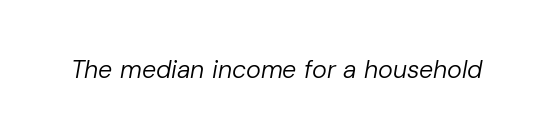
Q: Is the text bold? A: No.
Q: Is the text italic (slanted)? A: Yes, it leans right by about 10 degrees.
Q: Is the text underlined? A: No.
Q: Is the spacing between letters normal or unusually wide? A: Normal.
